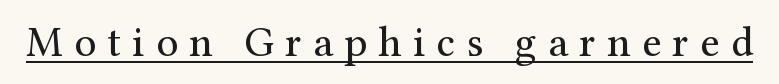
{"serif": "yes", "italic": "no", "bold": "no", "weight": "regular", "width": "normal", "stroke_contrast": "medium", "x_height": "medium", "monospaced": "no", "underline": "yes", "letter_spacing": "wide", "letter_spacing_em": 0.26, "glyph_px": 43}
